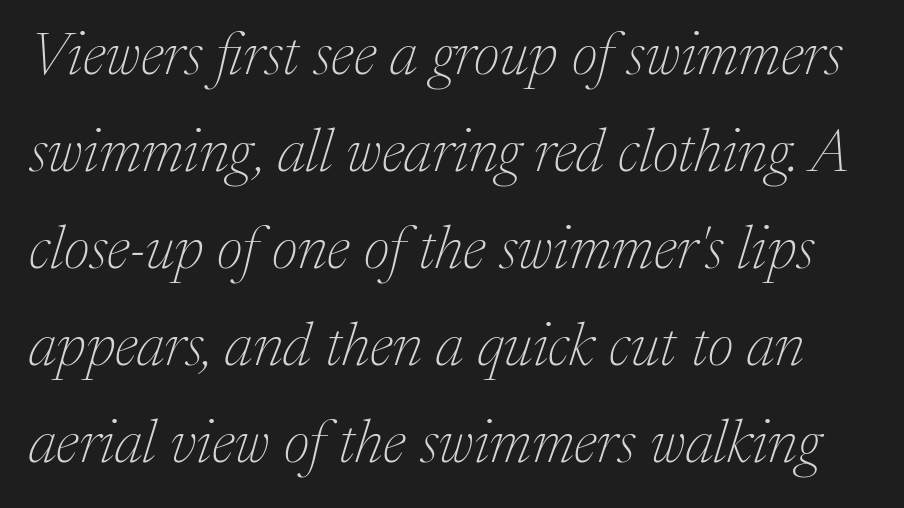
Q: Is the text bold? A: No.
Q: Is the text italic (slanted)? A: Yes, it leans right by about 17 degrees.
Q: Is the typeface a serif or a sans-serif typeface? A: Serif.
Q: Is the text underlined? A: No.
Q: Is the spacing between letters normal or unusually wide? A: Normal.
Q: Is the spacing between lines tight, normal or loose? A: Normal.
Q: Width (condensed, normal, or wide)? A: Normal.
Q: Stroke contrast? A: Medium.
Q: x-height? A: Medium.
Q: Monospaced? A: No.
